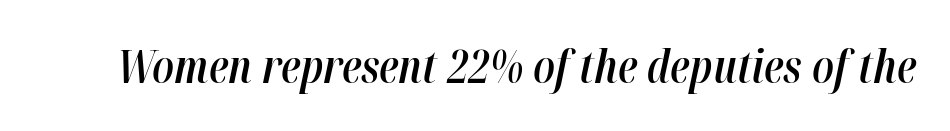
The image shows 45 px semibold, condensed type, italic (leaning right); set normal letter spacing, not underlined; high stroke contrast and a medium x-height.
